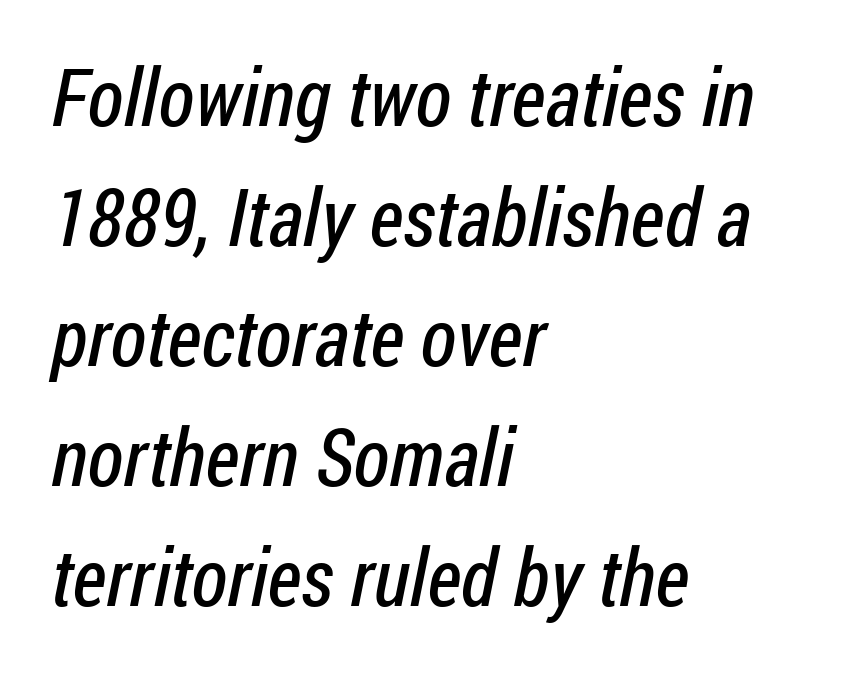
Q: Is the text bold? A: No.
Q: Is the typeface a serif or a sans-serif typeface? A: Sans-serif.
Q: Is the text underlined? A: No.
Q: How is the paragraph aligned? A: Left-aligned.
Q: Is the spacing between letters normal or unusually wide? A: Normal.
Q: Is the spacing between lines tight, normal or loose? A: Normal.
Q: Width (condensed, normal, or wide)? A: Condensed.
Q: Stroke contrast? A: Low.
Q: x-height? A: Medium.
Q: Monospaced? A: No.
